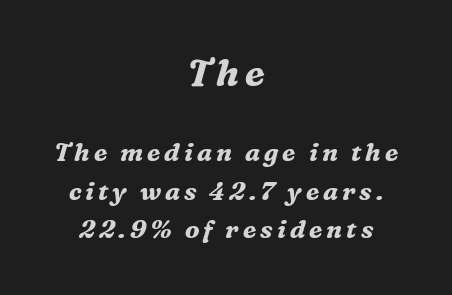
{"serif": "yes", "italic": "yes", "lean": "right", "slant_degrees": 16, "bold": "yes", "weight": "bold", "width": "normal", "stroke_contrast": "medium", "x_height": "medium", "monospaced": "no", "underline": "no", "align": "center", "line_spacing": "normal", "line_spacing_ratio": 1.55, "larger_block": "first", "size_ratio": 1.48, "glyph_px": 37}
